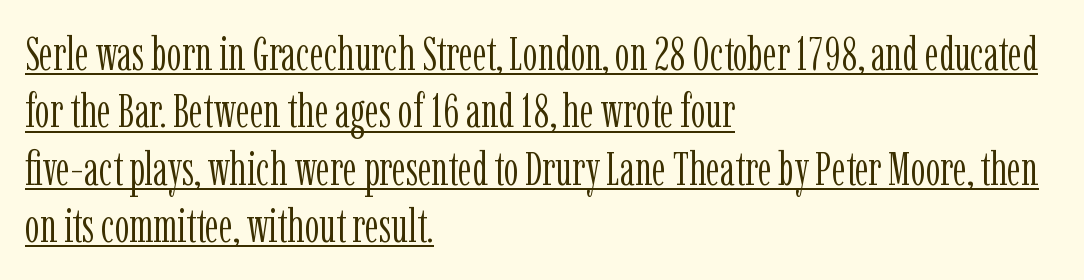
The image shows 47 px light, condensed serif type, upright; set left-aligned, line spacing 1.22x, normal letter spacing, underlined; low stroke contrast and a medium x-height.
